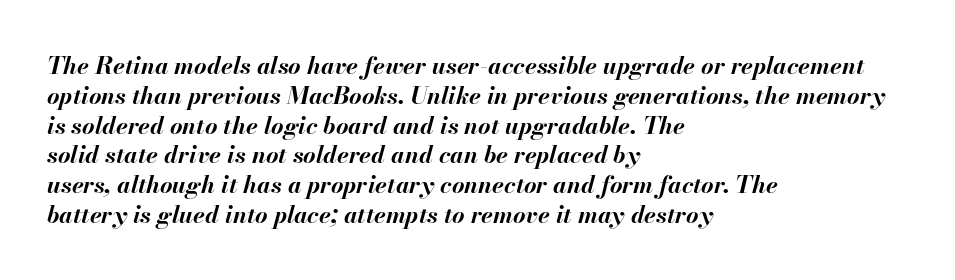
Q: Is the text bold? A: Yes.
Q: Is the text italic (slanted)? A: Yes, it leans right by about 13 degrees.
Q: Is the text underlined? A: No.
Q: How is the paragraph aligned? A: Left-aligned.
Q: Is the spacing between letters normal or unusually wide? A: Normal.
